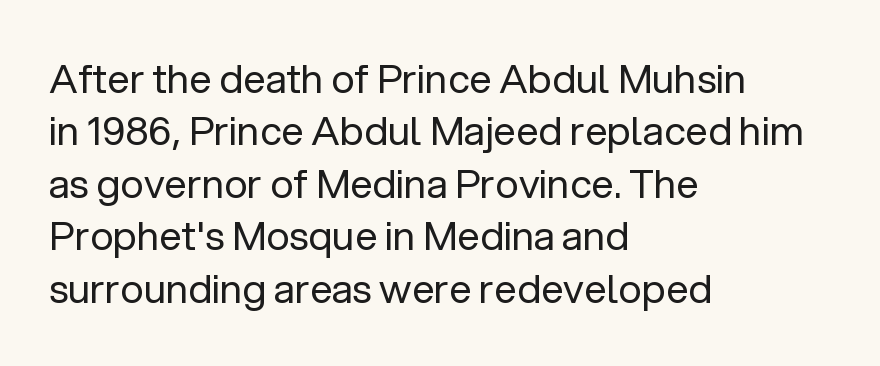
The image shows 40 px regular-weight sans-serif type, upright; set left-aligned, normal line spacing (1.31x), normal letter spacing, not underlined; low stroke contrast and a medium x-height.
